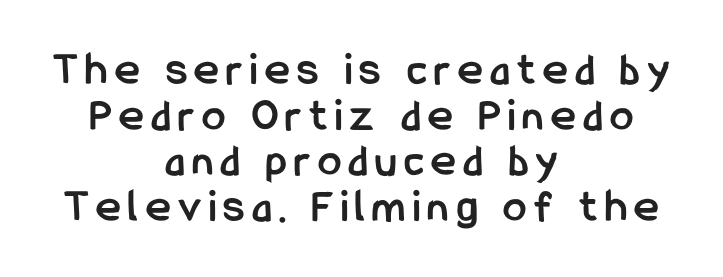
One glance says dense: line gaps are narrower than usual. Which margin do the lines hug? Neither — every line sits in the middle. Just letters on the line, the space beneath them empty. Think of a printed novel: that variable character pitch is what you see here. Nothing sits at the stroke ends, so this counts as sans-serif.
